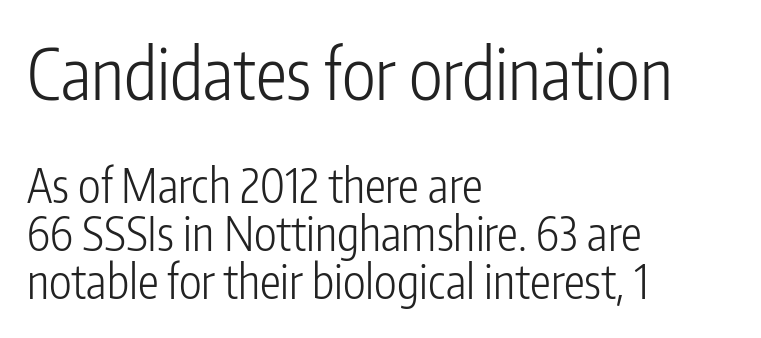
Q: Is the text bold? A: No.
Q: Is the text italic (slanted)? A: No, it is upright.
Q: Is the typeface a serif or a sans-serif typeface? A: Sans-serif.
Q: Is the text underlined? A: No.
Q: How is the paragraph aligned? A: Left-aligned.
Q: Is the spacing between letters normal or unusually wide? A: Normal.
Q: Is the spacing between lines tight, normal or loose? A: Tight.
Q: Which block of text is set in a larger size, the first (top) or the second (bottom)? A: The first (top) one.
Q: Width (condensed, normal, or wide)? A: Condensed.
Q: Stroke contrast? A: Low.
Q: x-height? A: Medium.
Q: Monospaced? A: No.
